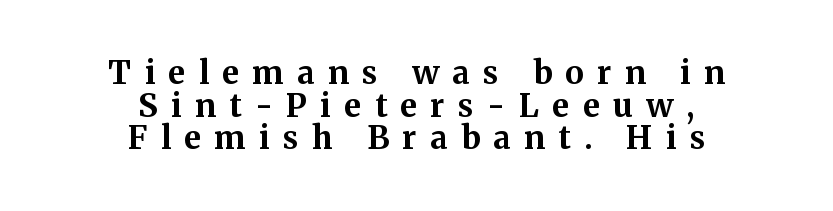
If you folded the block vertically in half, each line would mirror itself in length. Successive baselines arrive quickly, one right under another. The foot of each line stays bare and open. Caption: expanded tracking, letters set apart. Here the designer chose a conventional face with non-uniform glyph widths.
